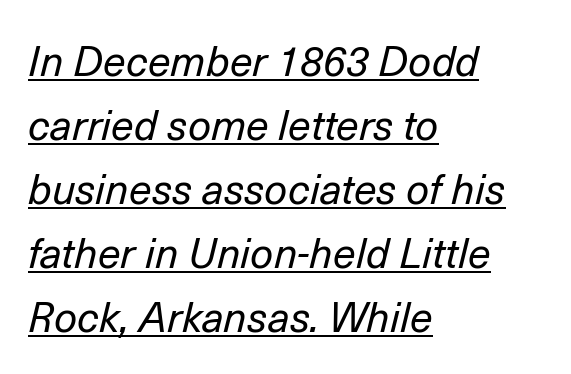
The image shows 41 px regular-weight type, italic (leaning right); set left-aligned, normal line spacing (1.56x), normal letter spacing, underlined; low stroke contrast and a medium x-height.
